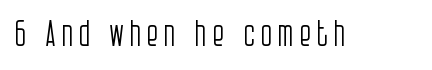
Posture: straight, roman, zero tilt. Varying glyph widths throughout — classic text-font behaviour. The weight would be labelled regular, book, light, or lighter still. The strip under each line holds only bare page. The letters carry no serifs — their stems end cleanly without finishing strokes.
